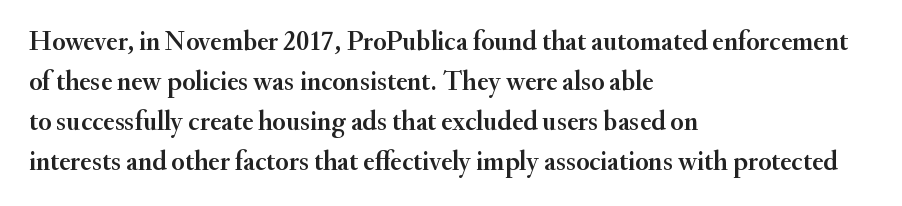
{"italic": "no", "underline": "no", "align": "left", "line_spacing": "normal", "line_spacing_ratio": 1.48, "letter_spacing": "normal", "letter_spacing_em": 0.0, "glyph_px": 27}
